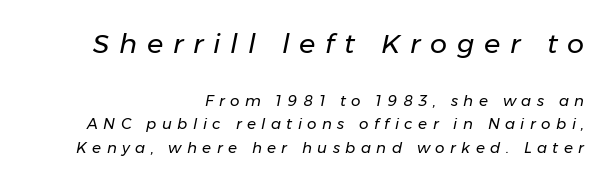
The image shows 27 px text type, italic (leaning right); set right-aligned, normal line spacing (1.59x), unusually wide letter spacing (+0.36 em), not underlined; the first (top) block is 1.8x larger.
